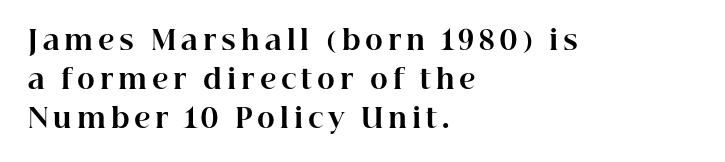
{"italic": "no", "bold": "yes", "underline": "no", "align": "left", "line_spacing": "normal", "line_spacing_ratio": 1.44, "glyph_px": 27}
